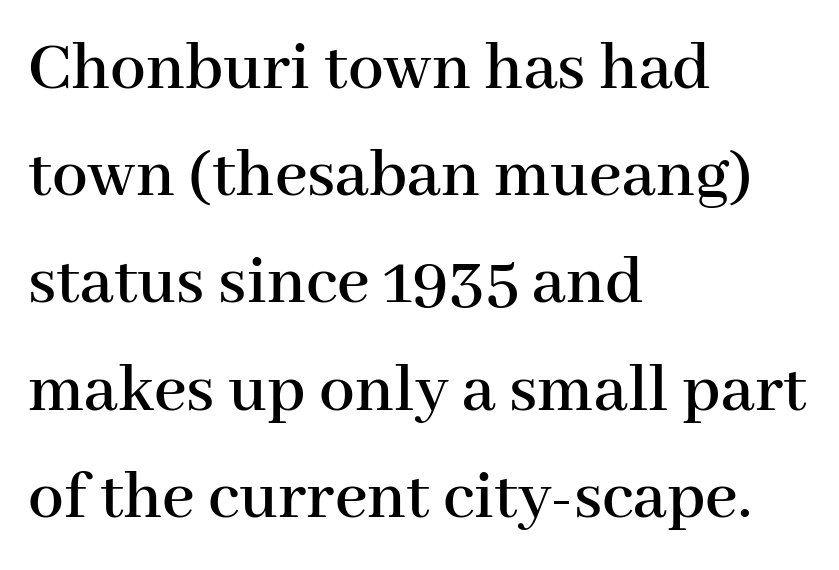
The image shows 71 px serif type, upright; set left-aligned, normal line spacing (1.51x), normal letter spacing, not underlined; high stroke contrast and a medium x-height.
